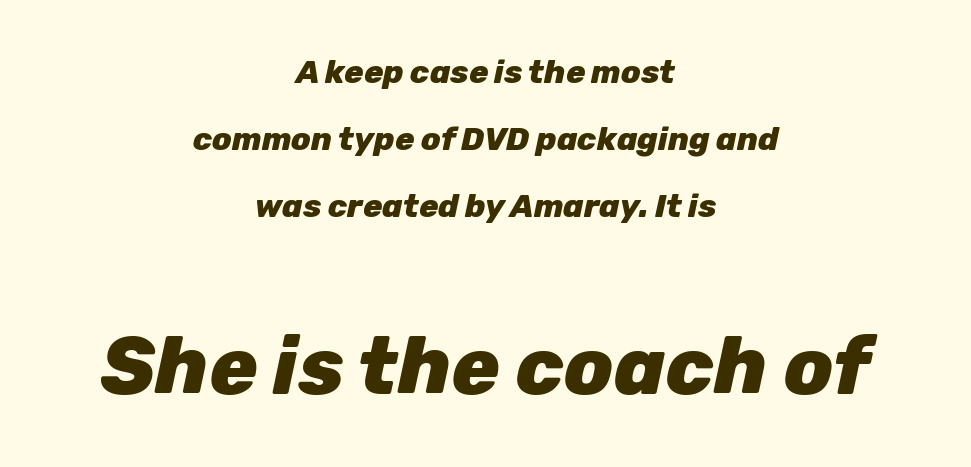
The paragraph has two soft edges and a firm central axis. Would a proofreader flag this as italicized? Yes. Widely set lines give the paragraph a tall, airy silhouette. Compare the two chunks: the lower has the greater cap height.
